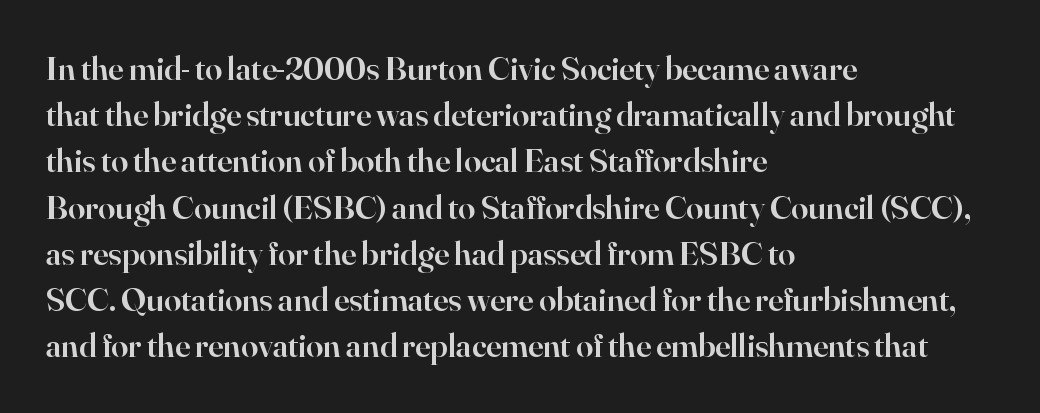
{"serif": "yes", "italic": "no", "bold": "semi", "weight": "semibold", "width": "normal", "stroke_contrast": "high", "x_height": "small", "monospaced": "no", "underline": "no", "align": "left", "line_spacing": "normal", "line_spacing_ratio": 1.36, "letter_spacing": "normal", "letter_spacing_em": 0.0, "glyph_px": 34}
